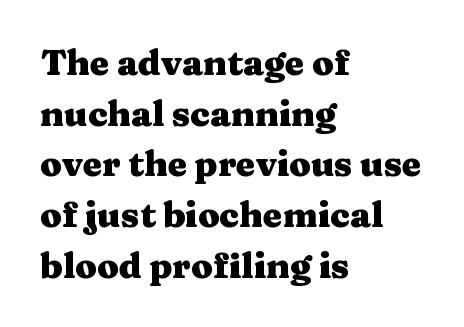
In CSS terms this would be text-align: left. The letters stand straight up with perfectly vertical stems. Note: serifs present on the glyphs. Whoever set this chose a conventional vertical rhythm.
